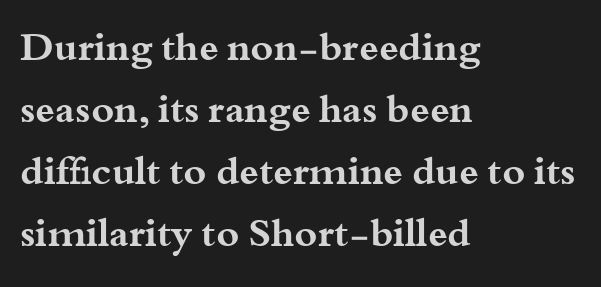
The image shows 39 px bold, wide serif type, upright; set left-aligned, normal line spacing (1.59x), normal letter spacing, not underlined; medium stroke contrast and a small x-height.
